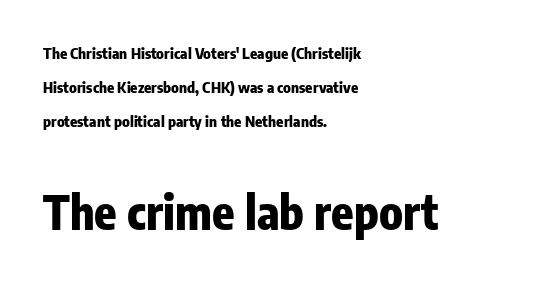
{"serif": "no", "italic": "no", "bold": "yes", "weight": "heavy", "width": "condensed", "stroke_contrast": "low", "x_height": "medium", "monospaced": "no", "underline": "no", "align": "left", "line_spacing": "loose", "line_spacing_ratio": 2.28, "letter_spacing": "normal", "letter_spacing_em": 0.0, "larger_block": "second", "size_ratio": 3.07, "glyph_px": 46}
